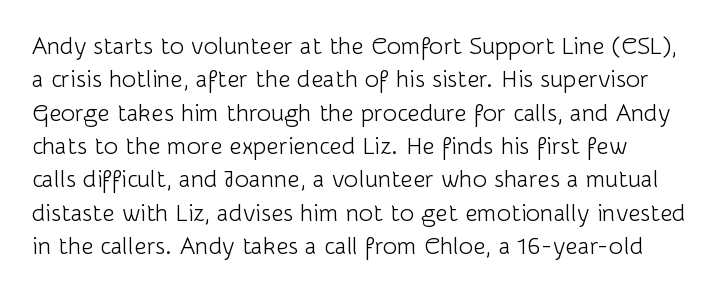
{"italic": "no", "bold": "no", "underline": "no", "align": "left", "line_spacing": "normal", "line_spacing_ratio": 1.39, "letter_spacing": "normal", "letter_spacing_em": 0.0, "glyph_px": 24}
